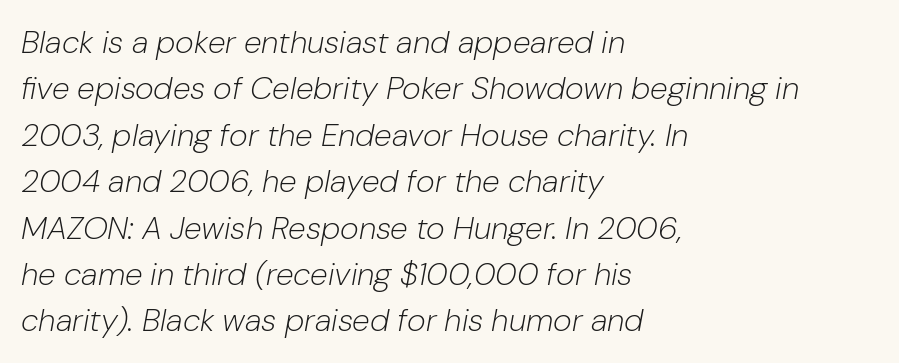
{"italic": "yes", "lean": "right", "slant_degrees": 10, "bold": "no", "weight": "light", "width": "normal", "stroke_contrast": "low", "x_height": "medium", "monospaced": "no", "underline": "no", "align": "left", "line_spacing": "normal", "line_spacing_ratio": 1.45, "letter_spacing": "normal", "letter_spacing_em": 0.0, "glyph_px": 32}
